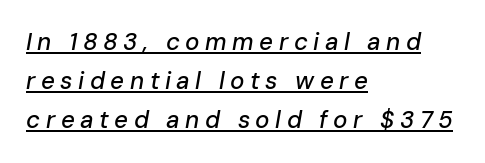
{"italic": "yes", "lean": "right", "slant_degrees": 10, "underline": "yes", "align": "left", "line_spacing": "normal", "line_spacing_ratio": 1.63, "letter_spacing": "wide", "letter_spacing_em": 0.23, "glyph_px": 24}
